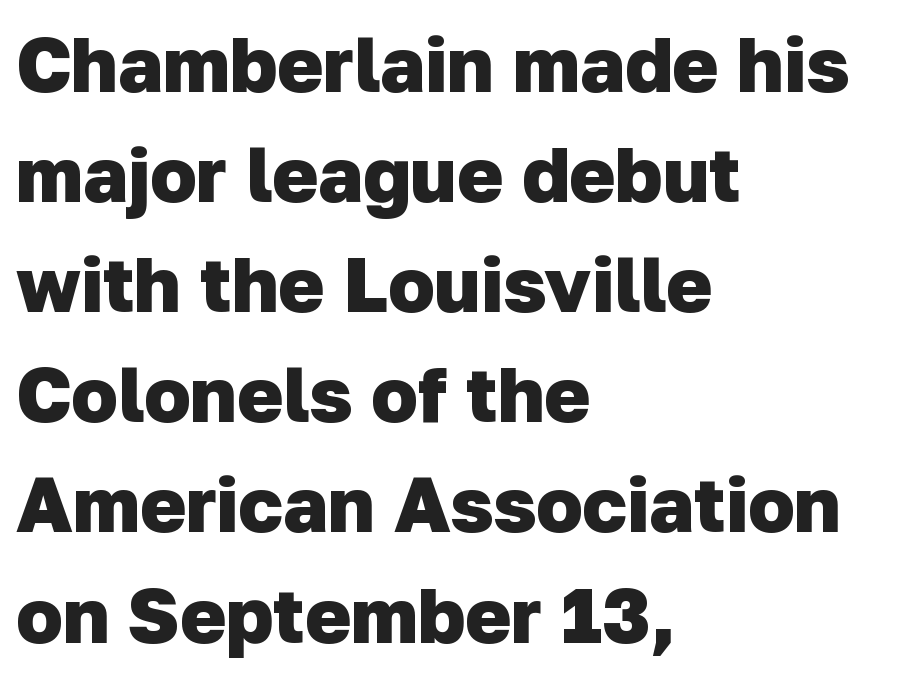
The ragged edge is on the right, which tells us the setting is flush left. Vertically, the passage feels balanced, rows spaced as you'd expect. Students, this is bold: see how much ink each stroke carries. The words here are not underlined.
